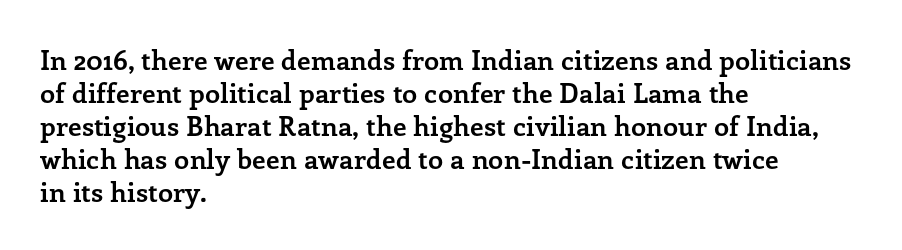
{"italic": "no", "bold": "yes", "underline": "no", "align": "left", "line_spacing_ratio": 1.22, "letter_spacing": "normal", "letter_spacing_em": 0.0, "glyph_px": 27}
